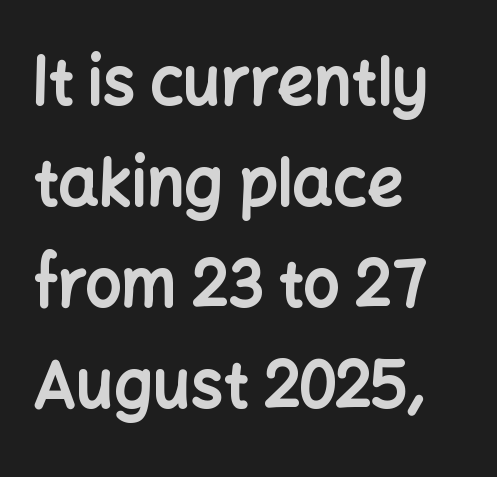
The strokes are fattened all the way to bold. Unmarked baselines from the first word to the last. A sans-serif font was chosen for this passage. Look at the tracking — it's just the regular setting, nothing added.
